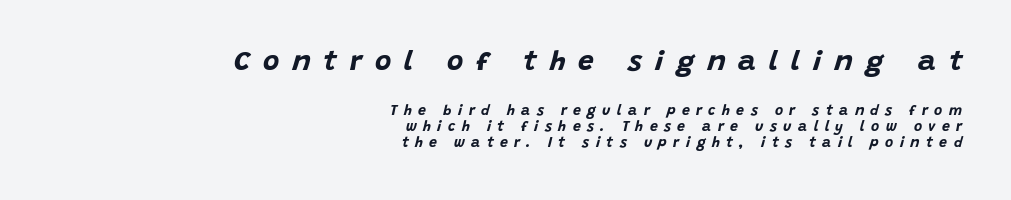
Q: Is the text bold? A: Yes.
Q: Is the text italic (slanted)? A: Yes, it leans right by about 15 degrees.
Q: Is the text underlined? A: No.
Q: How is the paragraph aligned? A: Right-aligned.
Q: Is the spacing between letters normal or unusually wide? A: Unusually wide.
Q: Is the spacing between lines tight, normal or loose? A: Tight.
Q: Which block of text is set in a larger size, the first (top) or the second (bottom)? A: The first (top) one.
Q: Width (condensed, normal, or wide)? A: Normal.
Q: Stroke contrast? A: Low.
Q: x-height? A: Large.
Q: Monospaced? A: No.
